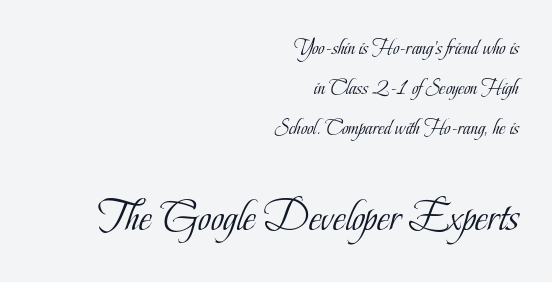
Q: Is the text bold? A: No.
Q: Is the text italic (slanted)? A: Yes.
Q: Is the typeface a serif or a sans-serif typeface? A: Serif.
Q: Is the text underlined? A: No.
Q: How is the paragraph aligned? A: Right-aligned.
Q: Is the spacing between letters normal or unusually wide? A: Normal.
Q: Which block of text is set in a larger size, the first (top) or the second (bottom)? A: The second (bottom) one.
Q: Width (condensed, normal, or wide)? A: Condensed.
Q: Stroke contrast? A: Low.
Q: x-height? A: Small.
Q: Monospaced? A: No.
